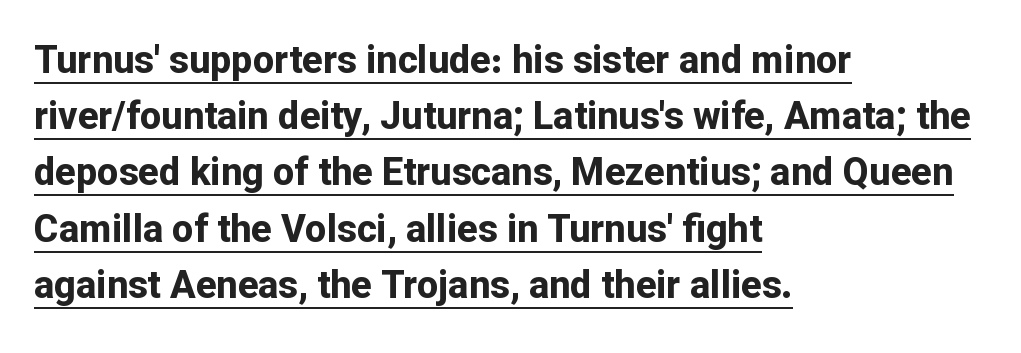
Underlining? Definitely there. Is the block centered? No — it sits flush against the left margin. Interline gaps are of average width in this sample. You can tell from the bare stems that sans-serif type was used.
